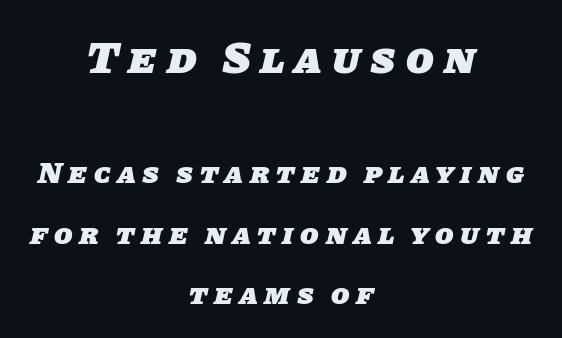
{"bold": "yes", "weight": "heavy", "width": "normal", "stroke_contrast": "low", "x_height": "large", "monospaced": "no", "underline": "no", "align": "center", "line_spacing": "loose", "line_spacing_ratio": 2.01, "letter_spacing": "wide", "letter_spacing_em": 0.23, "larger_block": "first", "size_ratio": 1.5, "glyph_px": 45}
